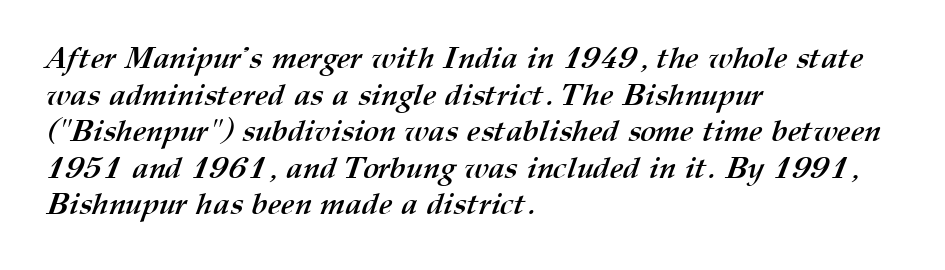
Q: Is the text bold? A: Yes.
Q: Is the text underlined? A: No.
Q: How is the paragraph aligned? A: Left-aligned.
Q: Is the spacing between letters normal or unusually wide? A: Normal.
Q: Width (condensed, normal, or wide)? A: Normal.
Q: Stroke contrast? A: Medium.
Q: x-height? A: Medium.
Q: Monospaced? A: No.
